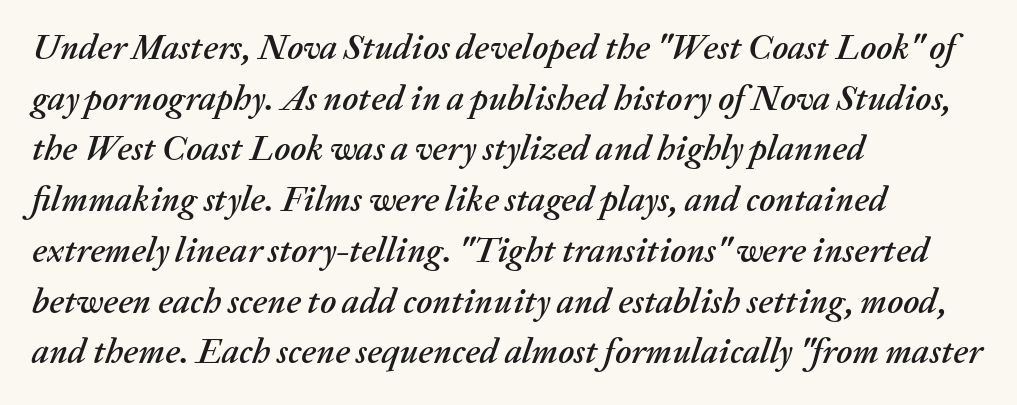
Q: Is the text italic (slanted)? A: Yes, it leans right by about 20 degrees.
Q: Is the text underlined? A: No.
Q: How is the paragraph aligned? A: Left-aligned.
Q: Is the spacing between letters normal or unusually wide? A: Normal.
Q: Is the spacing between lines tight, normal or loose? A: Normal.
Q: Width (condensed, normal, or wide)? A: Normal.
Q: Stroke contrast? A: Medium.
Q: x-height? A: Medium.
Q: Monospaced? A: No.
